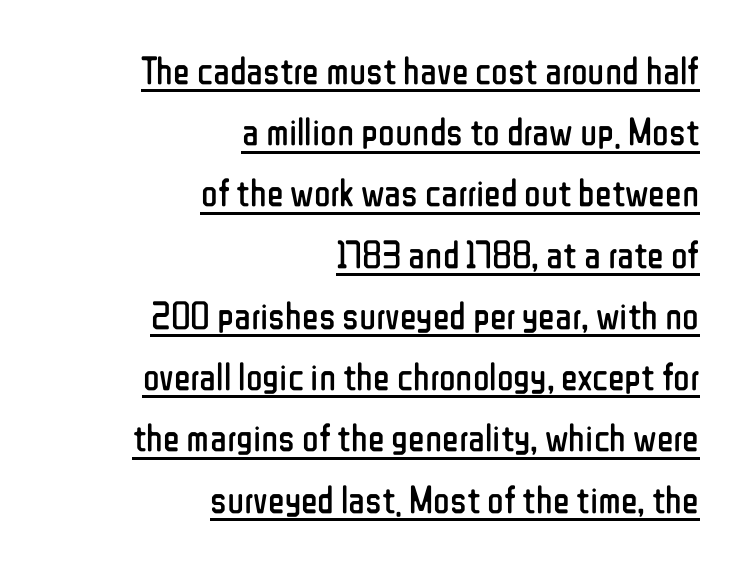
Descenders here cross a horizontal rule under the line. The passage shown has conventional tracking throughout. Does the copy run flush right? Yes — the right margin is perfectly even. The glyphs in this specimen are sans serif. Normally led — the rows are evenly, conventionally spaced. Bold? No — there's no thickening of the strokes.
